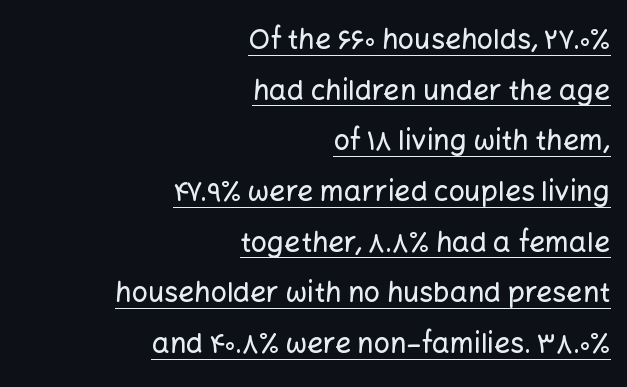
{"serif": "no", "italic": "no", "width": "normal", "stroke_contrast": "low", "x_height": "medium", "monospaced": "no", "underline": "yes", "align": "right", "line_spacing_ratio": 1.81, "letter_spacing": "normal", "letter_spacing_em": 0.0, "glyph_px": 28}
